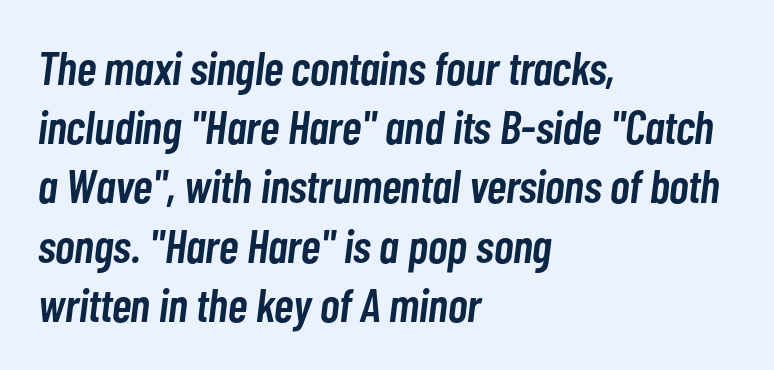
{"italic": "yes", "lean": "right", "slant_degrees": 7, "bold": "semi", "weight": "semibold", "width": "condensed", "stroke_contrast": "low", "x_height": "medium", "monospaced": "no", "underline": "no", "align": "left", "line_spacing": "normal", "line_spacing_ratio": 1.26, "letter_spacing": "normal", "letter_spacing_em": 0.0, "glyph_px": 47}
